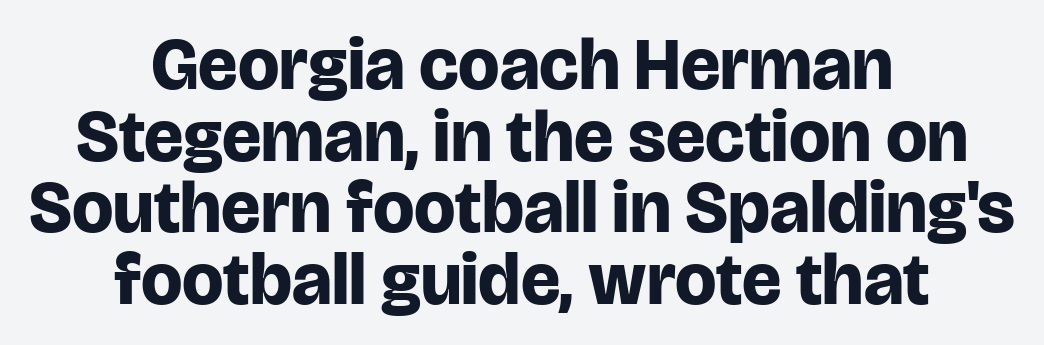
The image shows 73 px bold sans-serif type, upright; set centered, tight line spacing (0.98x), normal letter spacing, not underlined; low stroke contrast and a large x-height.
